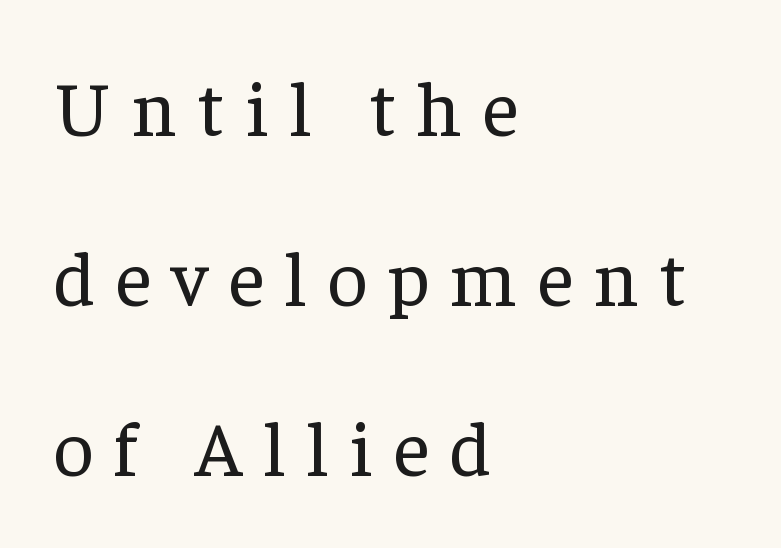
{"serif": "yes", "italic": "no", "bold": "no", "weight": "regular", "width": "normal", "stroke_contrast": "low", "x_height": "medium", "monospaced": "no", "underline": "no", "align": "left", "line_spacing": "loose", "line_spacing_ratio": 2.18, "letter_spacing": "wide", "letter_spacing_em": 0.27, "glyph_px": 78}
